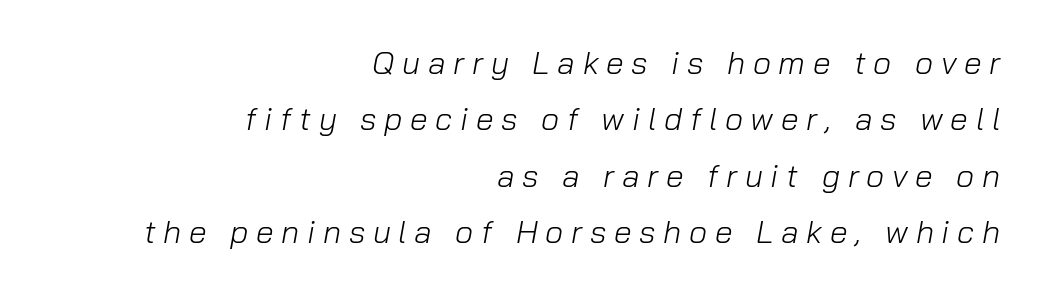
Q: Is the text bold? A: No.
Q: Is the text italic (slanted)? A: Yes, it leans right by about 10 degrees.
Q: Is the text underlined? A: No.
Q: How is the paragraph aligned? A: Right-aligned.
Q: Is the spacing between letters normal or unusually wide? A: Unusually wide.
Q: Width (condensed, normal, or wide)? A: Normal.
Q: Stroke contrast? A: Low.
Q: x-height? A: Medium.
Q: Monospaced? A: No.
